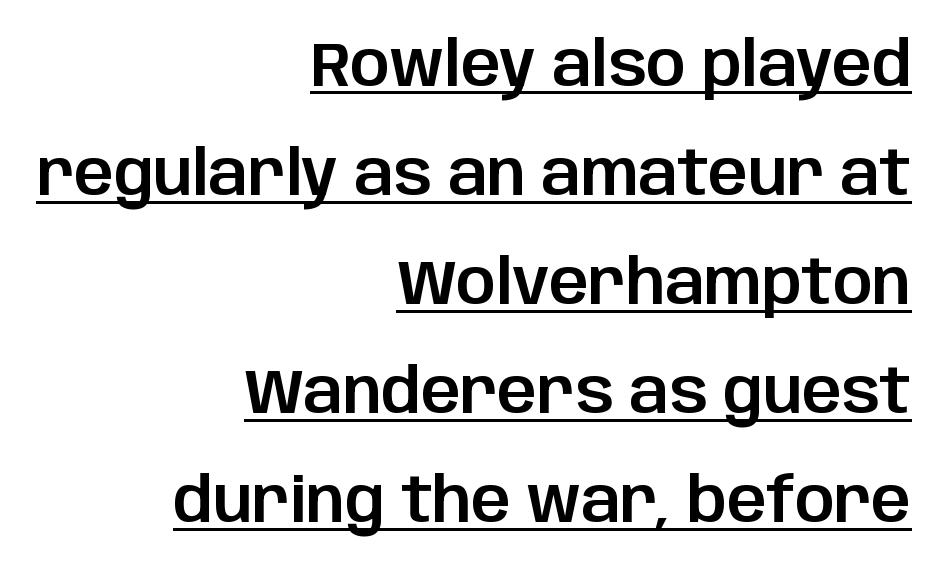
Q: Is the text italic (slanted)? A: No, it is upright.
Q: Is the typeface a serif or a sans-serif typeface? A: Sans-serif.
Q: Is the text underlined? A: Yes.
Q: How is the paragraph aligned? A: Right-aligned.
Q: Is the spacing between letters normal or unusually wide? A: Normal.
Q: Width (condensed, normal, or wide)? A: Normal.
Q: Stroke contrast? A: Low.
Q: x-height? A: Large.
Q: Monospaced? A: No.
